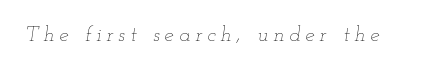
Summary of weight: not heavy and not bold. The strip under each line holds only bare page. Display-style spreading of the glyphs; the letterfit is very open. Is the type slanted? Yes — the strokes lean at a clear angle.
